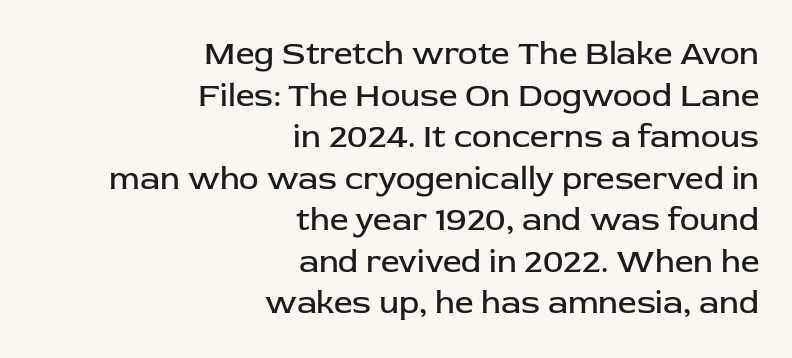
The image shows 33 px regular-weight sans-serif type, upright; set right-aligned, normal line spacing (1.26x), normal letter spacing, not underlined; low stroke contrast and a medium x-height.
